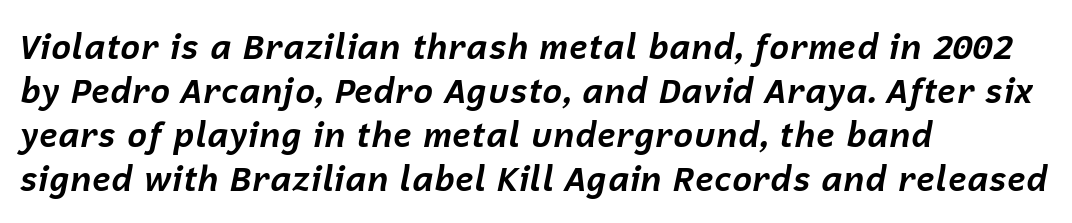
Does extra space separate the letters? No, they use regular spacing. This rendering uses left alignment, leaving the right contour irregular. Glance below the letters and you will spot only blank space. Horizontal bands of white between lines are of average thickness. Look at the stroke-to-counter ratio: heavy, a bold. The passage shown is typed in a proportional face where columns would drift.
